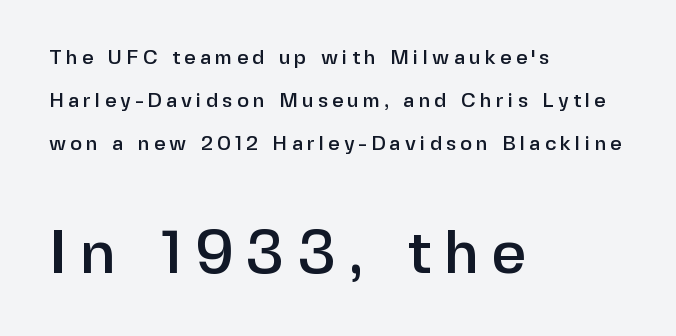
The image shows 61 px sans-serif type, upright; set left-aligned, loose line spacing (2.16x), unusually wide letter spacing (+0.21 em), not underlined; the second (bottom) block is 3.05x larger; low stroke contrast and a medium x-height.
